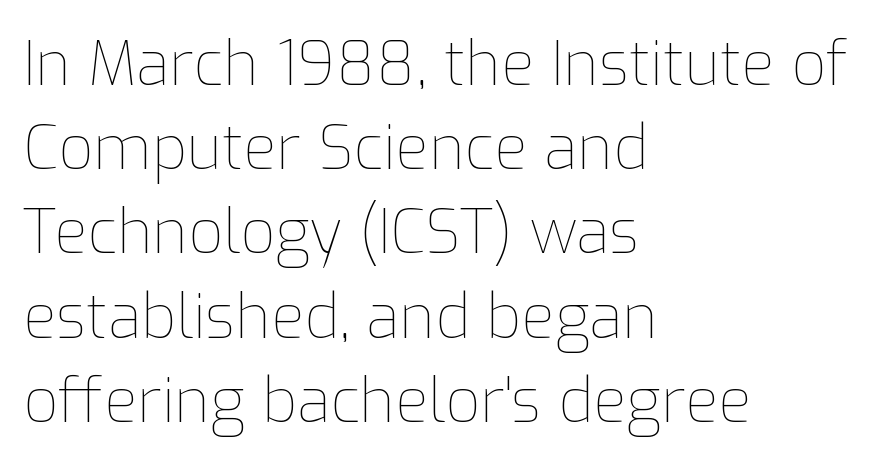
{"italic": "no", "bold": "no", "weight": "thin", "width": "normal", "stroke_contrast": "low", "x_height": "medium", "monospaced": "no", "underline": "no", "align": "left", "line_spacing": "normal", "line_spacing_ratio": 1.38, "letter_spacing": "normal", "letter_spacing_em": 0.0, "glyph_px": 61}
